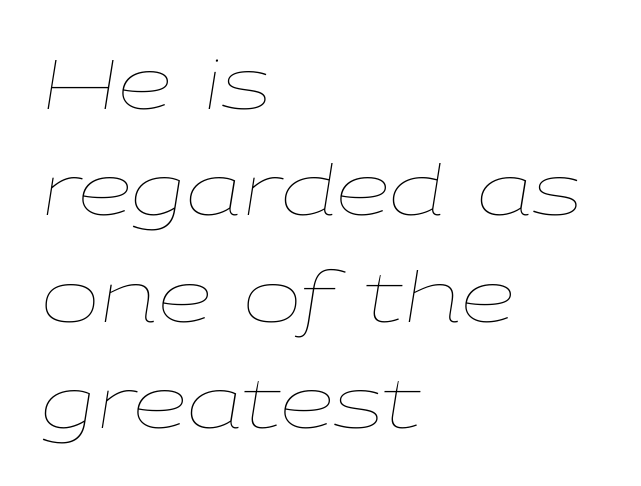
Q: Is the text bold? A: No.
Q: Is the text italic (slanted)? A: Yes, it leans right by about 9 degrees.
Q: Is the text underlined? A: No.
Q: How is the paragraph aligned? A: Left-aligned.
Q: Is the spacing between letters normal or unusually wide? A: Normal.
Q: Is the spacing between lines tight, normal or loose? A: Normal.
Q: Width (condensed, normal, or wide)? A: Wide.
Q: Stroke contrast? A: Low.
Q: x-height? A: Medium.
Q: Monospaced? A: No.
